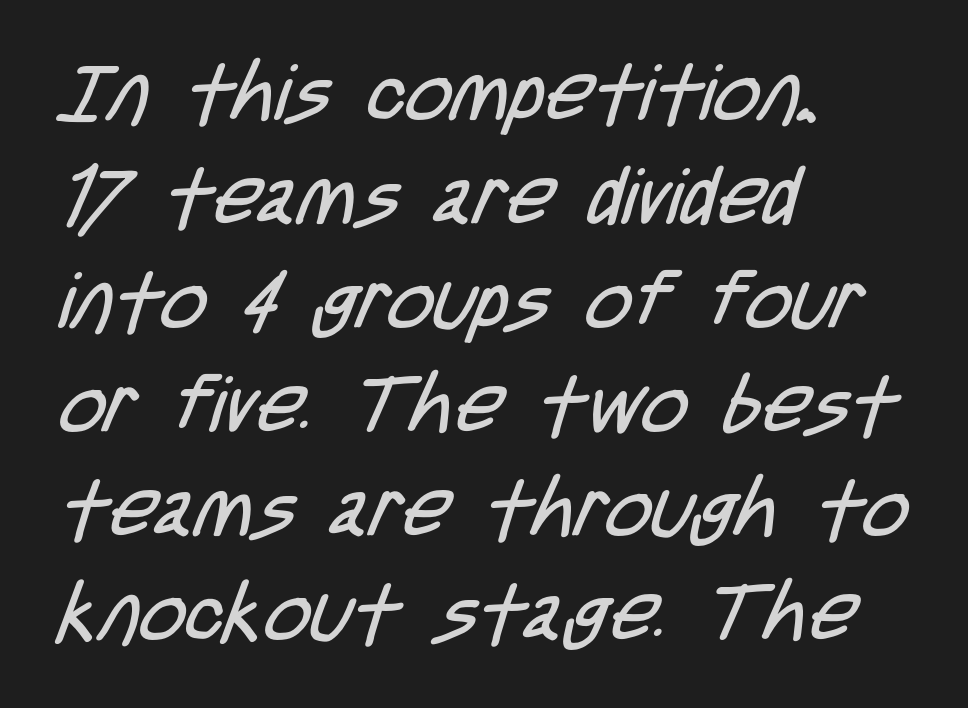
{"serif": "no", "bold": "no", "weight": "regular", "width": "condensed", "stroke_contrast": "low", "x_height": "large", "monospaced": "no", "underline": "no", "align": "left", "line_spacing": "normal", "line_spacing_ratio": 1.3, "letter_spacing": "normal", "letter_spacing_em": 0.0, "glyph_px": 80}
